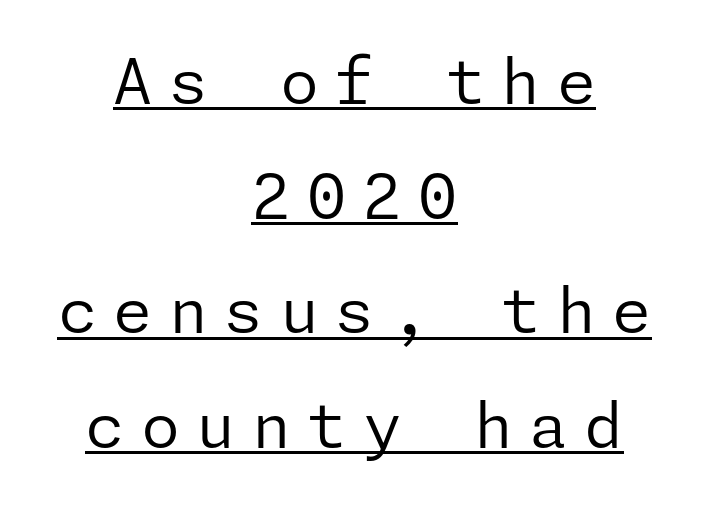
The image shows 63 px regular-weight sans-serif type, upright; set centered, line spacing 1.82x, unusually wide letter spacing (+0.26 em), underlined; low stroke contrast and a medium x-height.
